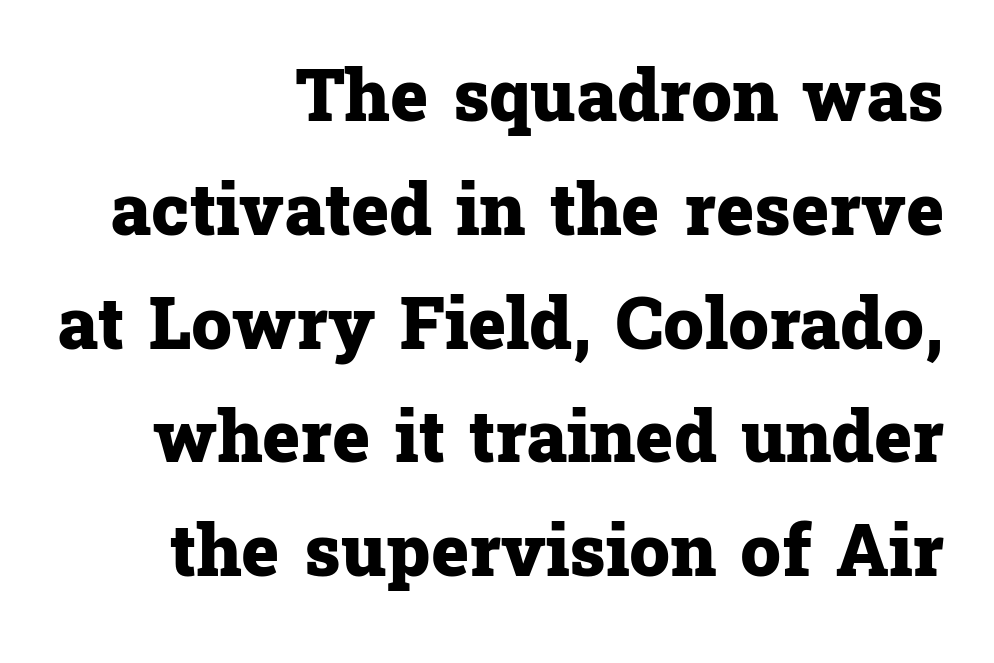
Clear beneath every line of the passage. Typographically, this falls in the serif category. The face used here is rendered with its standard letterfit. Note the varied advance widths — an 'i' is clearly narrower than an 'm'.
